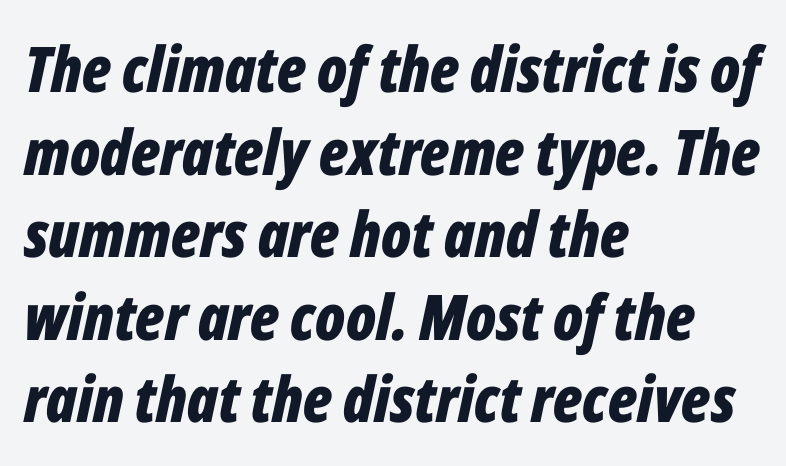
Compared with an ordinary text face, these strokes are far heavier — a full bold. The passage shown is typed in a proportional face where columns would drift. Posture: slanted. Leftover space on each line is placed entirely after the last word. Short note: letters normally spaced. Decoration check: the copy has no underline.
